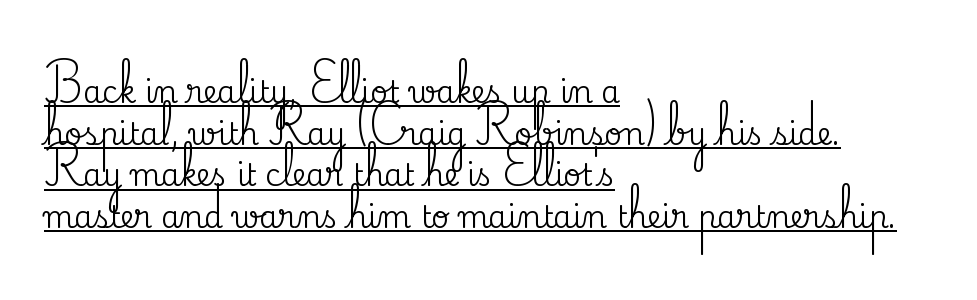
Q: Is the text italic (slanted)? A: No, it is upright.
Q: Is the typeface a serif or a sans-serif typeface? A: Serif.
Q: Is the text underlined? A: Yes.
Q: How is the paragraph aligned? A: Left-aligned.
Q: Is the spacing between letters normal or unusually wide? A: Normal.
Q: Is the spacing between lines tight, normal or loose? A: Normal.
Q: Width (condensed, normal, or wide)? A: Normal.
Q: Stroke contrast? A: Medium.
Q: x-height? A: Small.
Q: Monospaced? A: No.
